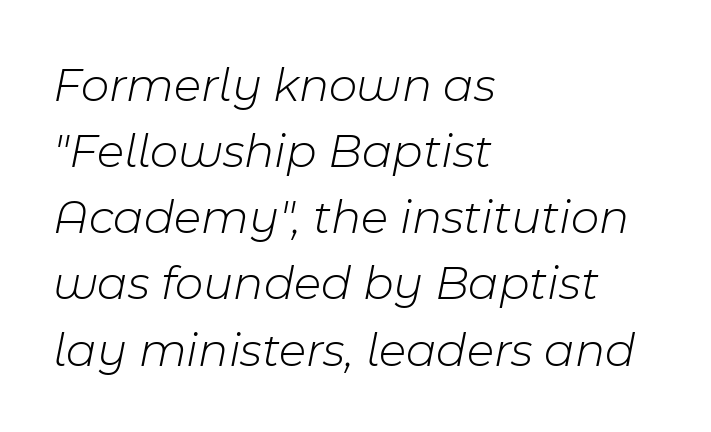
Q: Is the text bold? A: No.
Q: Is the text italic (slanted)? A: Yes, it leans right by about 11 degrees.
Q: Is the text underlined? A: No.
Q: How is the paragraph aligned? A: Left-aligned.
Q: Is the spacing between letters normal or unusually wide? A: Normal.
Q: Is the spacing between lines tight, normal or loose? A: Normal.
Q: Width (condensed, normal, or wide)? A: Normal.
Q: Stroke contrast? A: Low.
Q: x-height? A: Medium.
Q: Monospaced? A: No.
